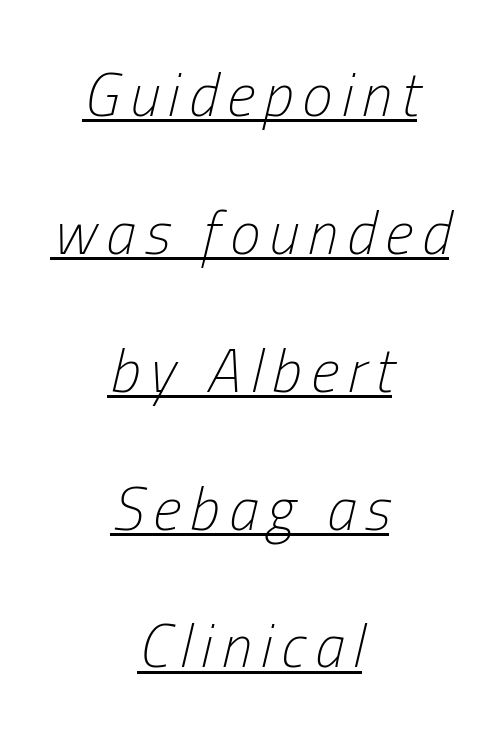
The image shows 61 px light, condensed type, italic (leaning right); set centered, loose line spacing (2.26x), underlined; low stroke contrast and a medium x-height.
